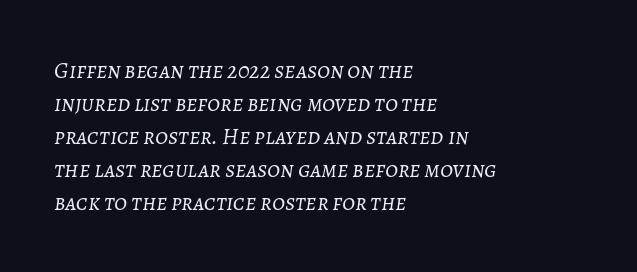
Nothing heavy about these letters — not bold at all. The face used here has a pronounced slope to its letters. A bare baseline throughout the passage. Does extra space separate the letters? No, they use regular spacing. The rendering uses a moderate line-height, typical for paragraphs. Line starts are locked; line ends wander.
